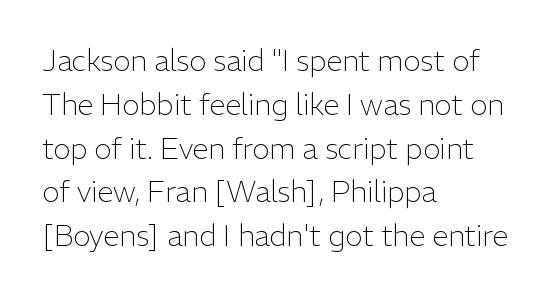
Q: Is the text bold? A: No.
Q: Is the text italic (slanted)? A: No, it is upright.
Q: Is the typeface a serif or a sans-serif typeface? A: Sans-serif.
Q: Is the text underlined? A: No.
Q: How is the paragraph aligned? A: Left-aligned.
Q: Is the spacing between letters normal or unusually wide? A: Normal.
Q: Is the spacing between lines tight, normal or loose? A: Normal.
Q: Width (condensed, normal, or wide)? A: Normal.
Q: Stroke contrast? A: Low.
Q: x-height? A: Medium.
Q: Monospaced? A: No.
